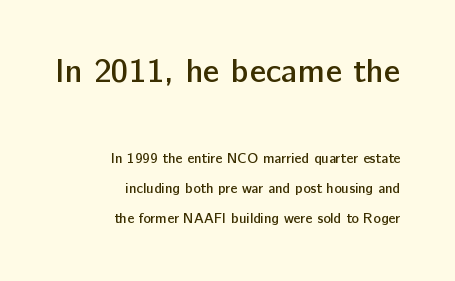
The image shows 33 px semibold sans-serif type, upright; set right-aligned, loose line spacing (2.12x), normal letter spacing, not underlined; the first (top) block is 2.36x larger; low stroke contrast and a medium x-height.
